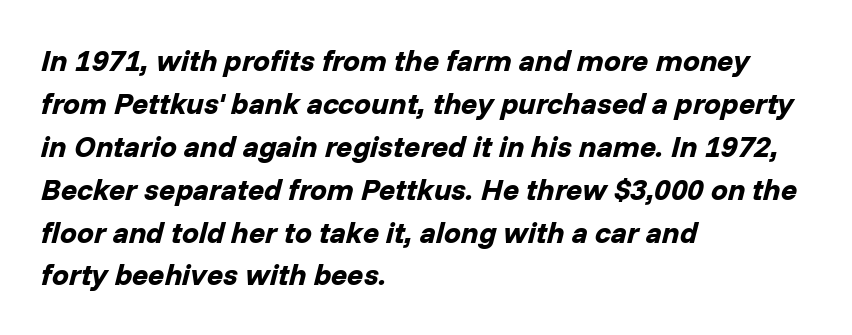
The image shows 30 px bold type, italic (leaning right); set left-aligned, normal line spacing (1.43x), normal letter spacing, not underlined; low stroke contrast and a medium x-height.
